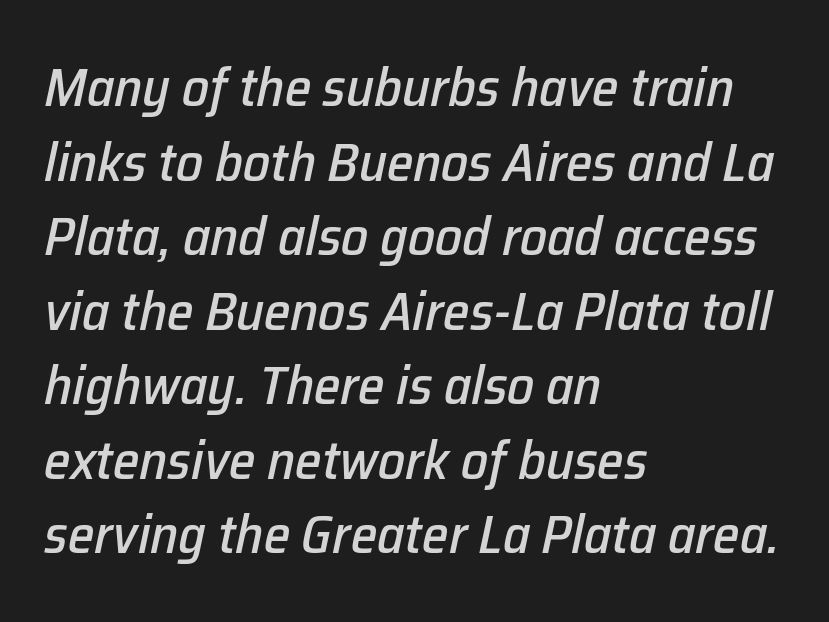
{"italic": "yes", "lean": "right", "slant_degrees": 12, "width": "normal", "stroke_contrast": "low", "x_height": "medium", "monospaced": "no", "underline": "no", "align": "left", "line_spacing": "normal", "line_spacing_ratio": 1.38, "letter_spacing": "normal", "letter_spacing_em": 0.0, "glyph_px": 54}
